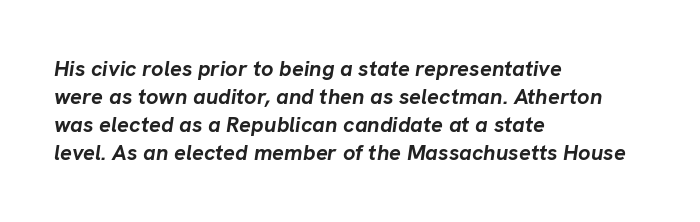
The image shows 22 px bold type, italic (leaning right); set left-aligned, normal line spacing (1.28x), normal letter spacing, not underlined.
